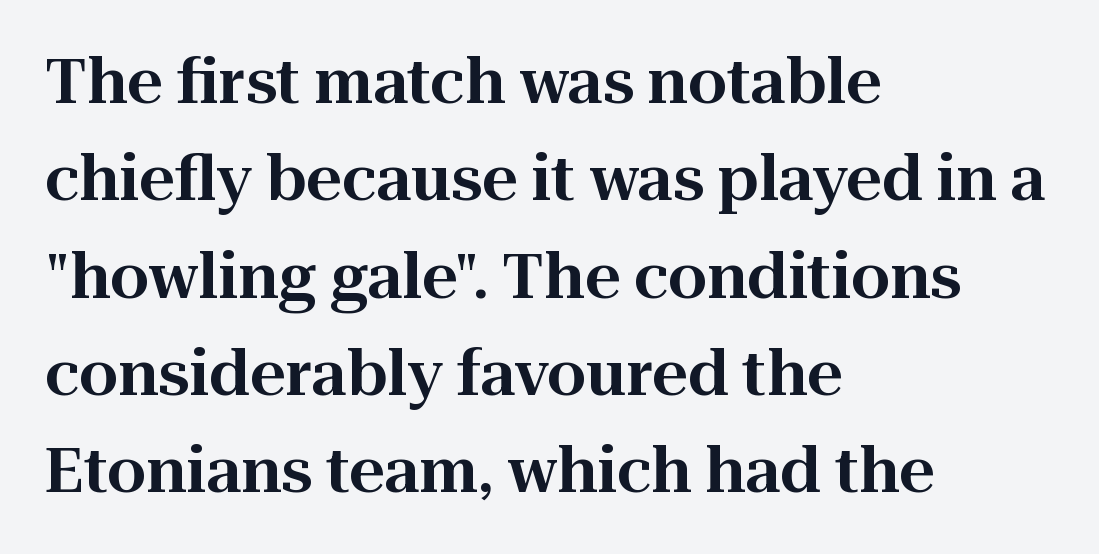
Q: Is the text italic (slanted)? A: No, it is upright.
Q: Is the typeface a serif or a sans-serif typeface? A: Serif.
Q: Is the text underlined? A: No.
Q: How is the paragraph aligned? A: Left-aligned.
Q: Is the spacing between letters normal or unusually wide? A: Normal.
Q: Is the spacing between lines tight, normal or loose? A: Normal.
Q: Width (condensed, normal, or wide)? A: Normal.
Q: Stroke contrast? A: High.
Q: x-height? A: Medium.
Q: Monospaced? A: No.
